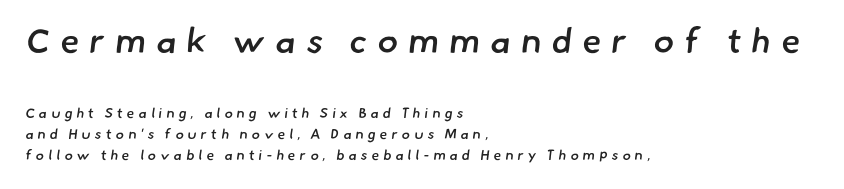
Reading down the block, your eye returns to a fixed left position each line. The rendering shows plain stroke endings on the letterforms — a sans-serif design. The strokes are fattened partway — semibold, not bold. The letters in the upper block stand taller than those in the block below. The passage shown is typed in a proportional face where columns would drift.
